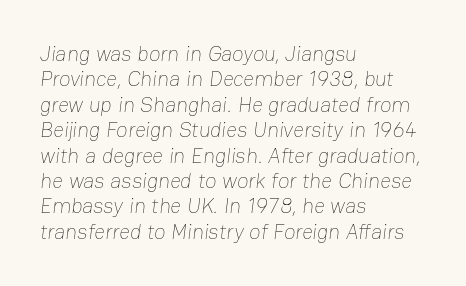
Q: Is the text bold? A: No.
Q: Is the text underlined? A: No.
Q: How is the paragraph aligned? A: Left-aligned.
Q: Is the spacing between letters normal or unusually wide? A: Normal.
